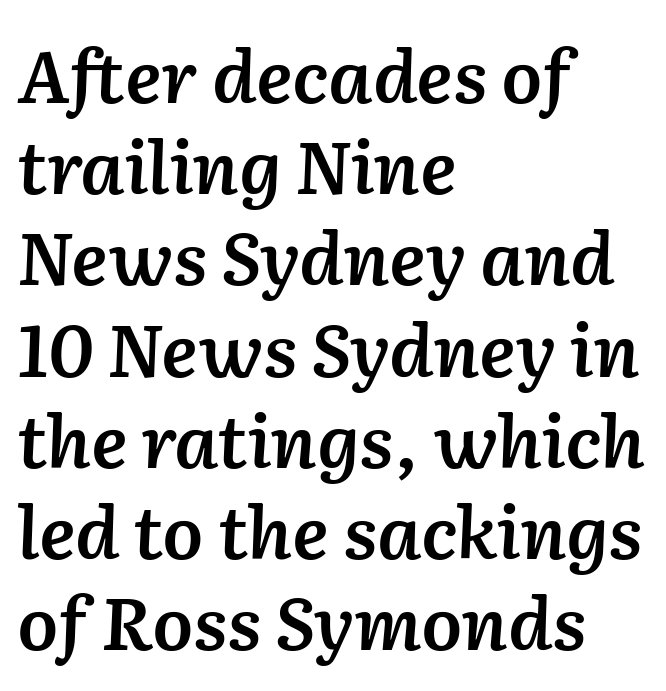
Q: Is the text bold? A: Semi-bold.
Q: Is the text italic (slanted)? A: Yes, it leans right by about 2 degrees.
Q: Is the text underlined? A: No.
Q: How is the paragraph aligned? A: Left-aligned.
Q: Is the spacing between letters normal or unusually wide? A: Normal.
Q: Is the spacing between lines tight, normal or loose? A: Normal.
Q: Width (condensed, normal, or wide)? A: Normal.
Q: Stroke contrast? A: Low.
Q: x-height? A: Medium.
Q: Monospaced? A: No.
